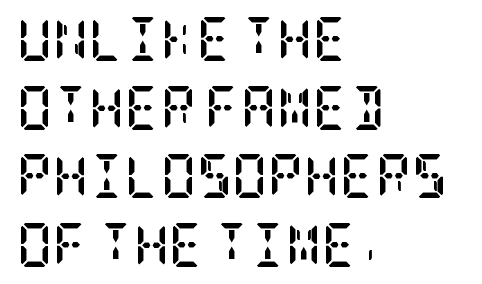
Q: Is the text bold? A: Yes.
Q: Is the text italic (slanted)? A: No, it is upright.
Q: Is the typeface a serif or a sans-serif typeface? A: Serif.
Q: Is the text underlined? A: No.
Q: How is the paragraph aligned? A: Left-aligned.
Q: Is the spacing between letters normal or unusually wide? A: Normal.
Q: Is the spacing between lines tight, normal or loose? A: Normal.
Q: Width (condensed, normal, or wide)? A: Condensed.
Q: Stroke contrast? A: Low.
Q: x-height? A: Large.
